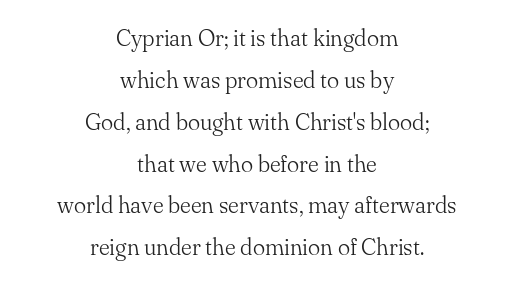
{"italic": "no", "bold": "no", "underline": "no", "align": "center", "line_spacing_ratio": 1.82, "letter_spacing": "normal", "letter_spacing_em": 0.0, "glyph_px": 23}
